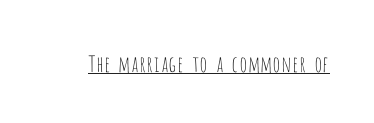
Does a line run under the words? Yes, clearly. Each word holds together tightly as a unit, with standard inter-letter gaps. When letters stand straight like this, we call the style roman or upright. Compared with a typical body face, this is equally light or lighter still.
